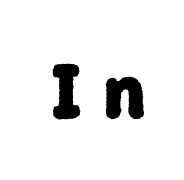
{"serif": "no", "bold": "yes", "weight": "heavy", "width": "normal", "stroke_contrast": "low", "x_height": "medium", "monospaced": "no", "underline": "no", "letter_spacing": "wide", "letter_spacing_em": 0.32, "glyph_px": 77}
